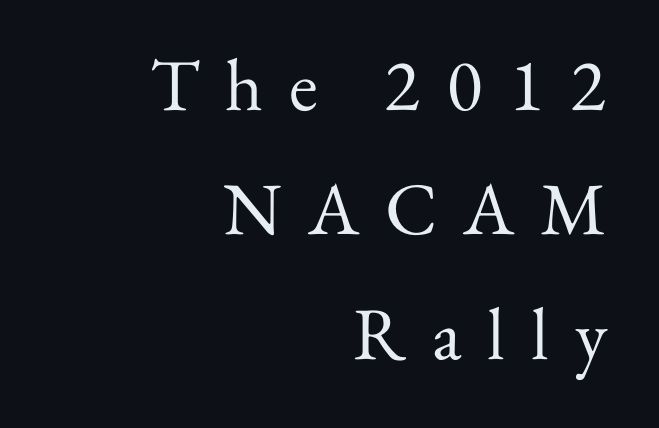
Right-aligned paragraph, ragged on the left. Does the type have serifs? Yes, each stem ends in a small foot. The letters stand upright; this is a roman face. In terms of leading, this rendering sits right in the middle.
